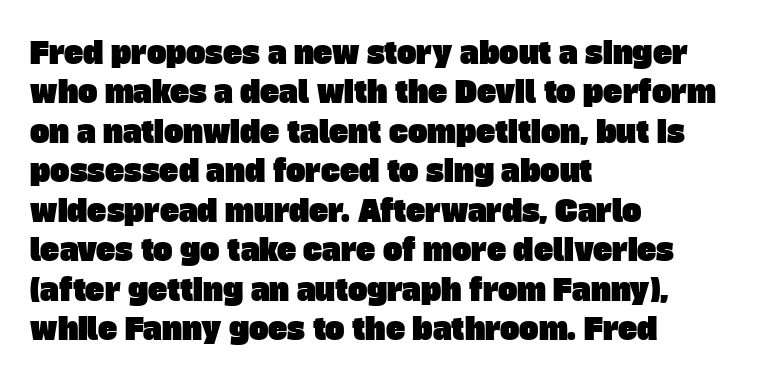
Character widths vary here, with narrow letters taking less room than wide ones. The typesetter chose a ragged-right arrangement here. Does the type have serifs? No, each stem ends abruptly. Rule under the text: the space is simply empty. This block has exactly the height ordinary leading produces.
